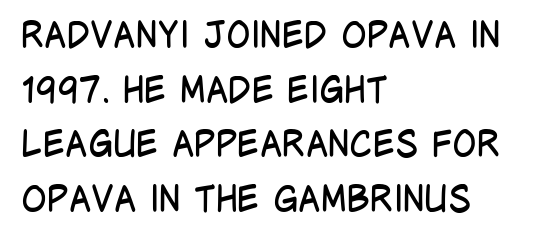
{"serif": "no", "italic": "no", "bold": "no", "weight": "regular", "width": "condensed", "stroke_contrast": "low", "x_height": "large", "monospaced": "no", "underline": "no", "align": "left", "line_spacing": "normal", "line_spacing_ratio": 1.52, "letter_spacing": "normal", "letter_spacing_em": 0.0, "glyph_px": 36}
